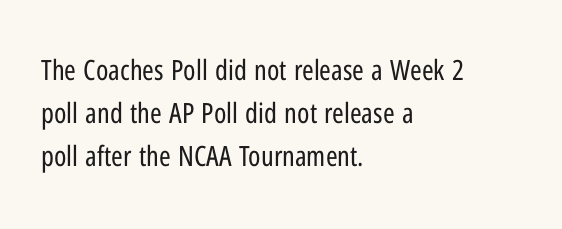
These glyphs show unthickened strokes, regular width or finer. This sample uses an upright cut, with every glyph sitting square on the baseline. Here the designer chose a conventional face with non-uniform glyph widths. Plain, unruled lines of type. The type family on display is of the sans-serif kind.
